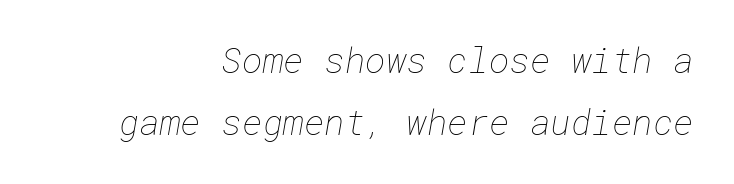
The image shows 35 px thin type; set line spacing 1.77x, normal letter spacing, not underlined; low stroke contrast and a medium x-height.
